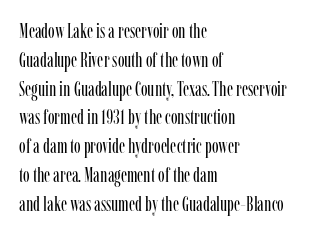
Q: Is the text bold? A: No.
Q: Is the text italic (slanted)? A: No, it is upright.
Q: Is the text underlined? A: No.
Q: How is the paragraph aligned? A: Left-aligned.
Q: Is the spacing between letters normal or unusually wide? A: Normal.
Q: Is the spacing between lines tight, normal or loose? A: Normal.
